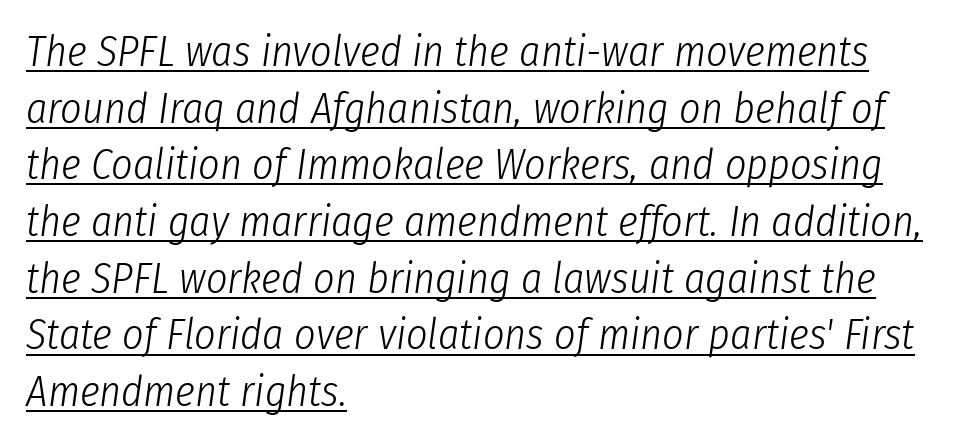
The passage shown is not bold in any degree. The passage shown is typed in a proportional face where columns would drift. The rag falls on the right side of this text block. Quick note: italic. Is the letter spacing exaggerated? No — it looks like the ordinary default. Line spacing here is normal.
